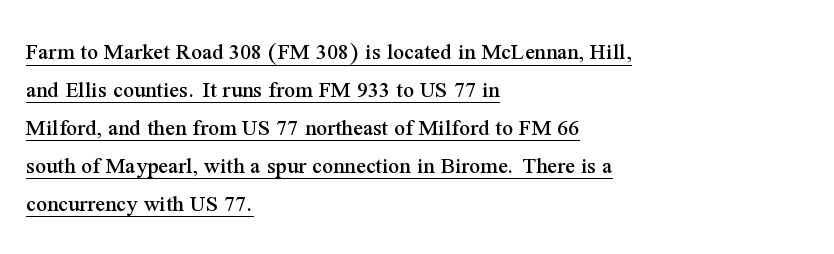
{"italic": "no", "underline": "yes", "align": "left", "line_spacing": "normal", "line_spacing_ratio": 1.58, "letter_spacing": "normal", "letter_spacing_em": 0.0, "glyph_px": 24}
